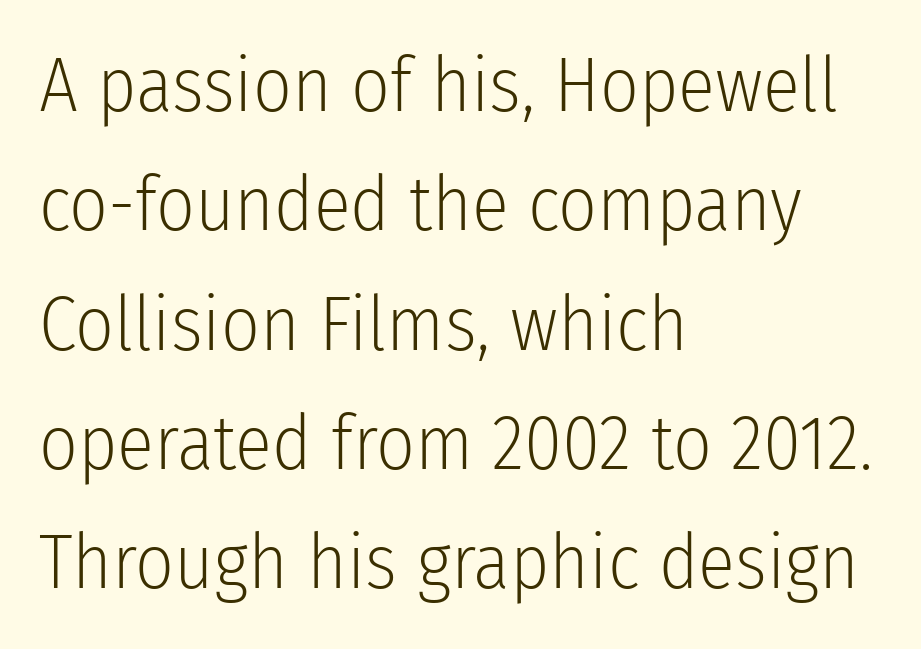
Q: Is the text bold? A: No.
Q: Is the text italic (slanted)? A: No, it is upright.
Q: Is the typeface a serif or a sans-serif typeface? A: Sans-serif.
Q: Is the text underlined? A: No.
Q: How is the paragraph aligned? A: Left-aligned.
Q: Is the spacing between letters normal or unusually wide? A: Normal.
Q: Is the spacing between lines tight, normal or loose? A: Normal.
Q: Width (condensed, normal, or wide)? A: Condensed.
Q: Stroke contrast? A: Low.
Q: x-height? A: Medium.
Q: Monospaced? A: No.
